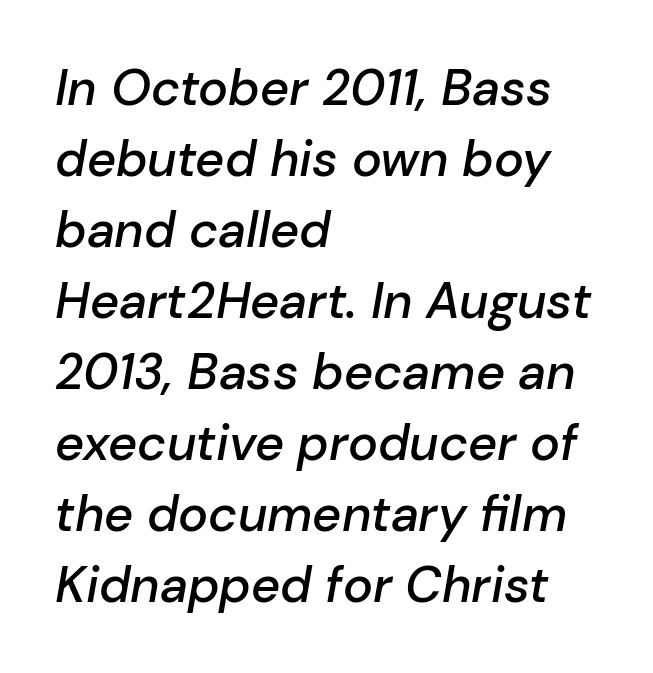
Q: Is the text bold? A: Semi-bold.
Q: Is the text italic (slanted)? A: Yes, it leans right by about 10 degrees.
Q: Is the text underlined? A: No.
Q: How is the paragraph aligned? A: Left-aligned.
Q: Is the spacing between letters normal or unusually wide? A: Normal.
Q: Is the spacing between lines tight, normal or loose? A: Normal.
Q: Width (condensed, normal, or wide)? A: Normal.
Q: Stroke contrast? A: Low.
Q: x-height? A: Medium.
Q: Monospaced? A: No.
